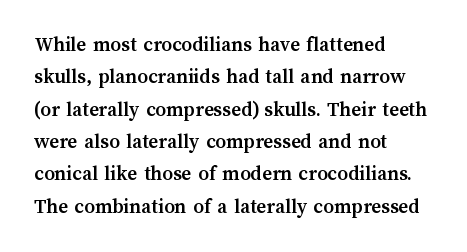
{"italic": "no", "bold": "yes", "underline": "no", "align": "left", "line_spacing": "normal", "line_spacing_ratio": 1.54, "letter_spacing": "normal", "letter_spacing_em": 0.0, "glyph_px": 21}
